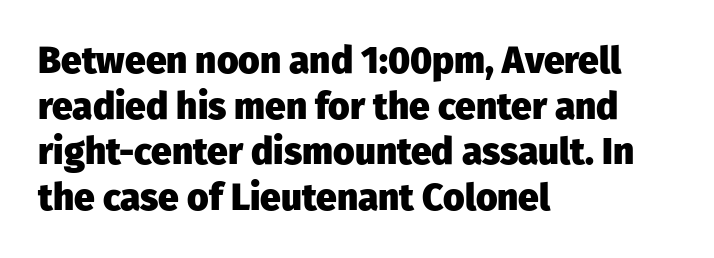
The image shows 37 px heavy sans-serif type, upright; set left-aligned, line spacing 1.23x, normal letter spacing, not underlined; low stroke contrast and a medium x-height.
